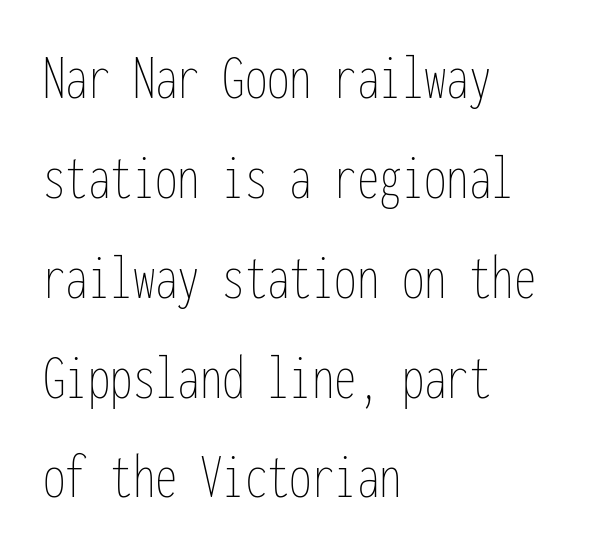
The image shows 64 px thin, condensed type, upright, monospaced; set left-aligned, normal line spacing (1.56x), normal letter spacing, not underlined; low stroke contrast and a medium x-height.
